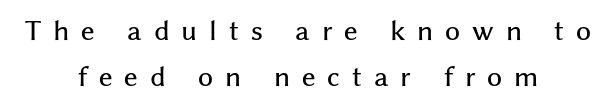
Casual observation: everything's sitting right in the middle. Rendered with straight, roman letterforms. Tracking here is generous; glyphs stand well apart from one another. Words float on clear page, feet unadorned.
